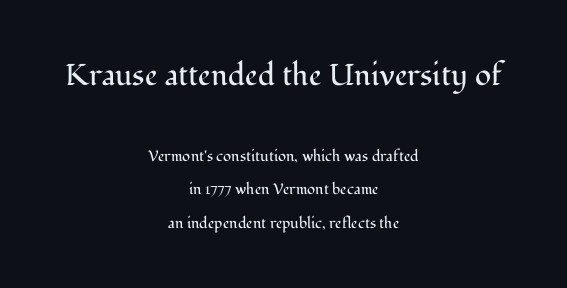
The image shows 30 px regular-weight serif type, upright; set centered, loose line spacing (2.23x), normal letter spacing, not underlined; the first (top) block is 2.0x larger; medium stroke contrast and a medium x-height.
